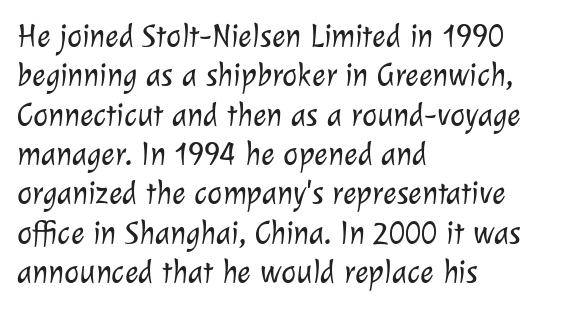
The words here are not underlined. Nothing heavy about these letters — not bold at all. I'd call this a sans setting — the letters go barefoot. Horizontally, the lines are justified to the leading edge only. Nobody touched the tracking dial on this one. Here the designer chose a conventional face with non-uniform glyph widths.
